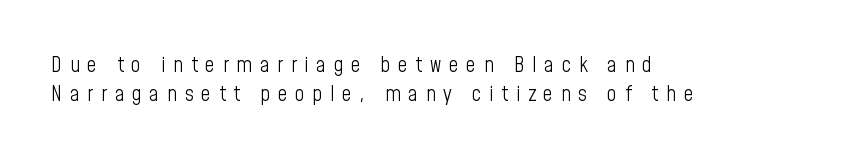
Which margin do the lines hug? The left one — the right edge is uneven. The string is rendered with underlining switched off. Vertical stems look standard width or narrower in stroke. How are the letters spaced? Widely, with obvious added tracking. Leading matches the norm, producing a regular column. Tall strokes in this sample are plumb rather than angled.
